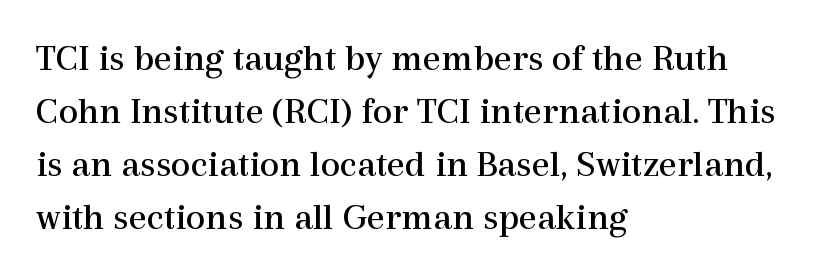
{"serif": "yes", "italic": "no", "bold": "no", "weight": "regular", "width": "normal", "x_height": "medium", "monospaced": "no", "underline": "no", "align": "left", "line_spacing": "normal", "line_spacing_ratio": 1.36, "letter_spacing": "normal", "letter_spacing_em": 0.0, "glyph_px": 39}
